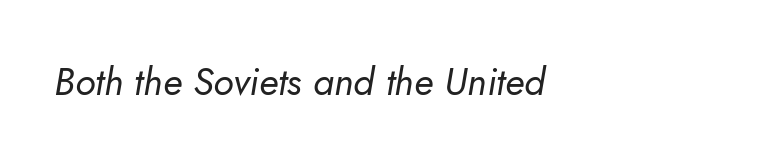
Each letter keeps its own natural width here, so spacing adapts to shape. The face used here has a pronounced slope to its letters. Descenders are the only things crossing below the line. Weight class: somewhere from thin through regular. Glyph-to-glyph distance matches everyday printed text.
